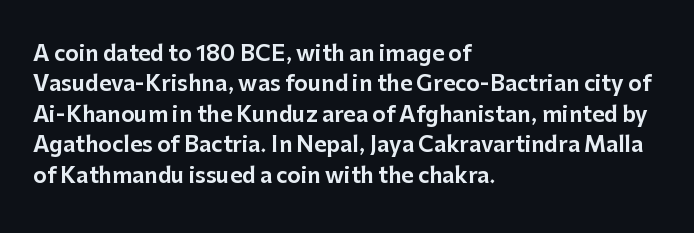
{"italic": "no", "underline": "no", "align": "left", "line_spacing": "normal", "line_spacing_ratio": 1.45, "letter_spacing": "normal", "letter_spacing_em": 0.0, "glyph_px": 21}
